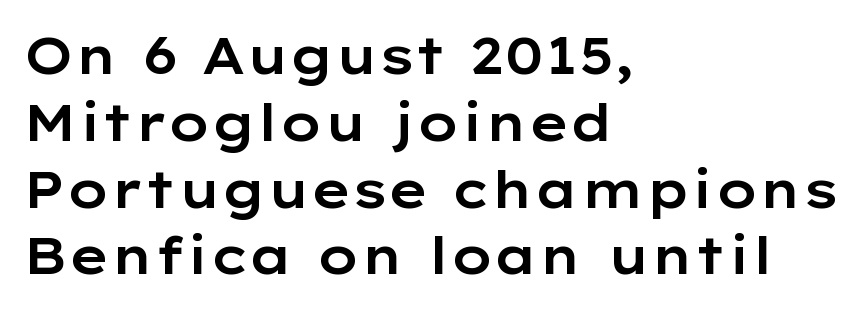
If you drew a ruler down the left edge, every line would touch it. Default kerning and tracking; the words read as compact shapes. Honestly, the row spacing looks completely unremarkable. The specimen reads as upright at a glance. The letters carry no serifs — their stems end cleanly without finishing strokes. A clean baseline with only descenders dipping below it.
